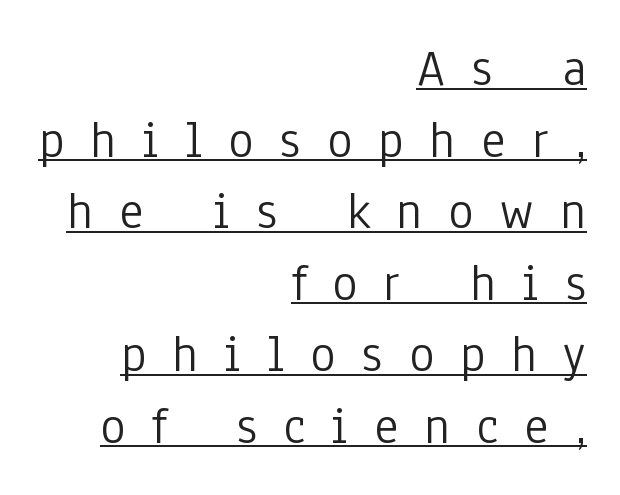
{"serif": "no", "italic": "no", "bold": "no", "weight": "light", "width": "condensed", "stroke_contrast": "low", "x_height": "medium", "monospaced": "no", "underline": "yes", "align": "right", "line_spacing": "normal", "line_spacing_ratio": 1.35, "letter_spacing": "wide", "letter_spacing_em": 0.49, "glyph_px": 53}
